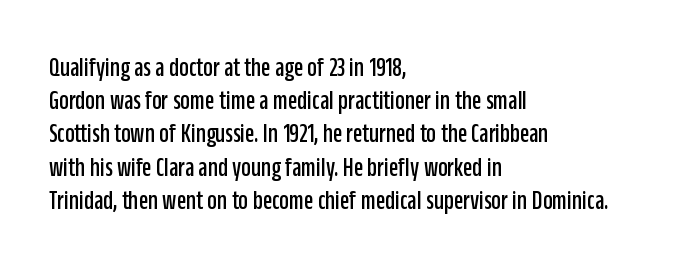
Every row of glyphs begins at an identical x-position on the left. These lines were composed using upright roman letters. Standard letterfit; no display-style spreading of the glyphs. The glyphs are unaccompanied by any horizontal stroke below them.
